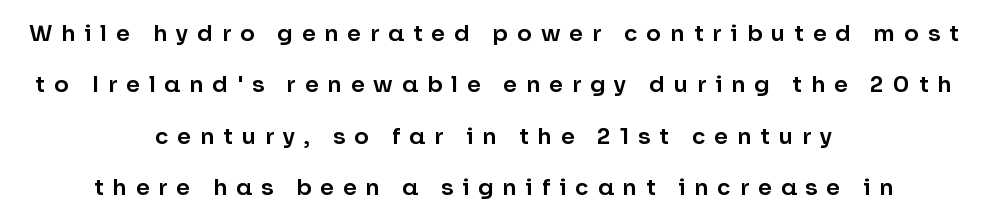
Q: Is the text italic (slanted)? A: No, it is upright.
Q: Is the text underlined? A: No.
Q: How is the paragraph aligned? A: Centered.
Q: Is the spacing between letters normal or unusually wide? A: Unusually wide.
Q: Is the spacing between lines tight, normal or loose? A: Loose.
